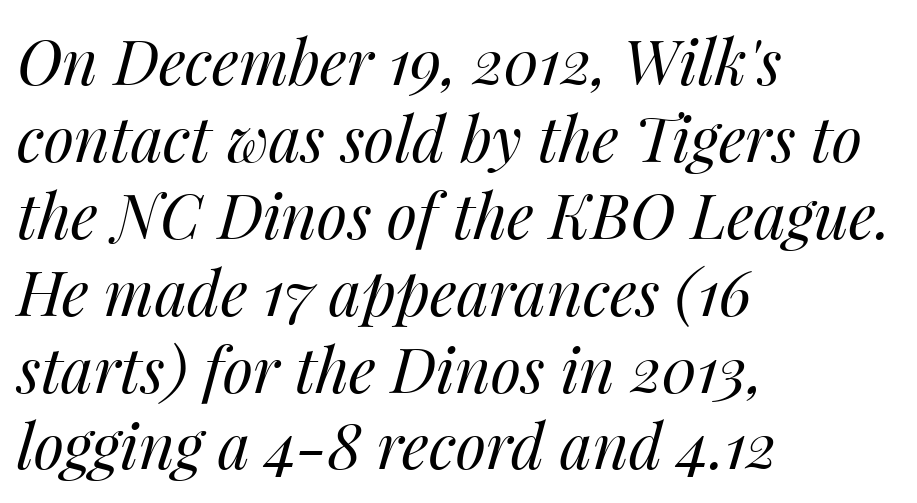
Q: Is the text bold? A: No.
Q: Is the text italic (slanted)? A: Yes, it leans right by about 14 degrees.
Q: Is the text underlined? A: No.
Q: How is the paragraph aligned? A: Left-aligned.
Q: Is the spacing between letters normal or unusually wide? A: Normal.
Q: Width (condensed, normal, or wide)? A: Normal.
Q: Stroke contrast? A: Medium.
Q: x-height? A: Medium.
Q: Monospaced? A: No.
